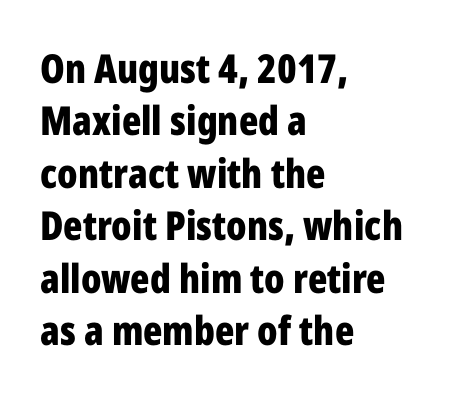
{"serif": "no", "italic": "no", "bold": "yes", "weight": "bold", "width": "condensed", "stroke_contrast": "low", "x_height": "medium", "monospaced": "no", "underline": "no", "align": "left", "line_spacing": "normal", "line_spacing_ratio": 1.31, "letter_spacing": "normal", "letter_spacing_em": 0.0, "glyph_px": 40}
